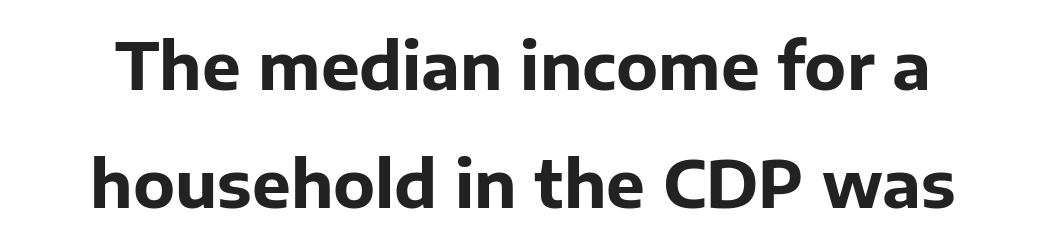
Q: Is the text bold? A: Yes.
Q: Is the text italic (slanted)? A: No, it is upright.
Q: Is the typeface a serif or a sans-serif typeface? A: Sans-serif.
Q: Is the text underlined? A: No.
Q: Is the spacing between letters normal or unusually wide? A: Normal.
Q: Width (condensed, normal, or wide)? A: Normal.
Q: Stroke contrast? A: Low.
Q: x-height? A: Medium.
Q: Monospaced? A: No.
